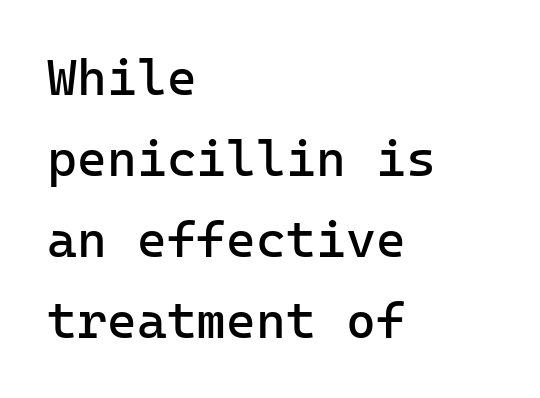
{"serif": "no", "italic": "no", "bold": "no", "weight": "regular", "width": "normal", "stroke_contrast": "low", "x_height": "medium", "underline": "no", "align": "left", "line_spacing": "normal", "line_spacing_ratio": 1.59, "letter_spacing": "normal", "letter_spacing_em": 0.0, "glyph_px": 51}
